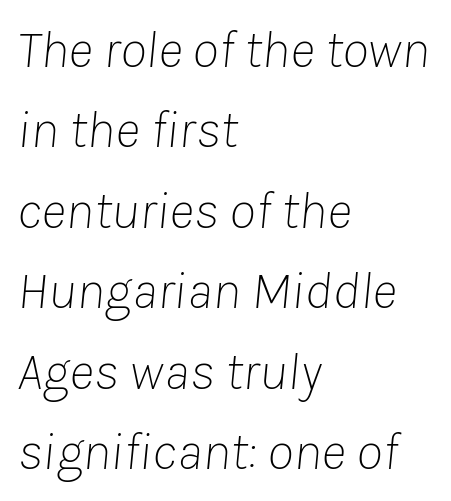
Stroke thickness stays within the range of a standard reading face or lighter. Glance below the letters and you will spot only blank space. Each letter keeps its own natural width here, so spacing adapts to shape. The lines sit at an ordinary, default distance from one another. Notice how the passage keeps a crisp vertical edge on the left only. The type is set solid horizontally, with unmodified tracking.
